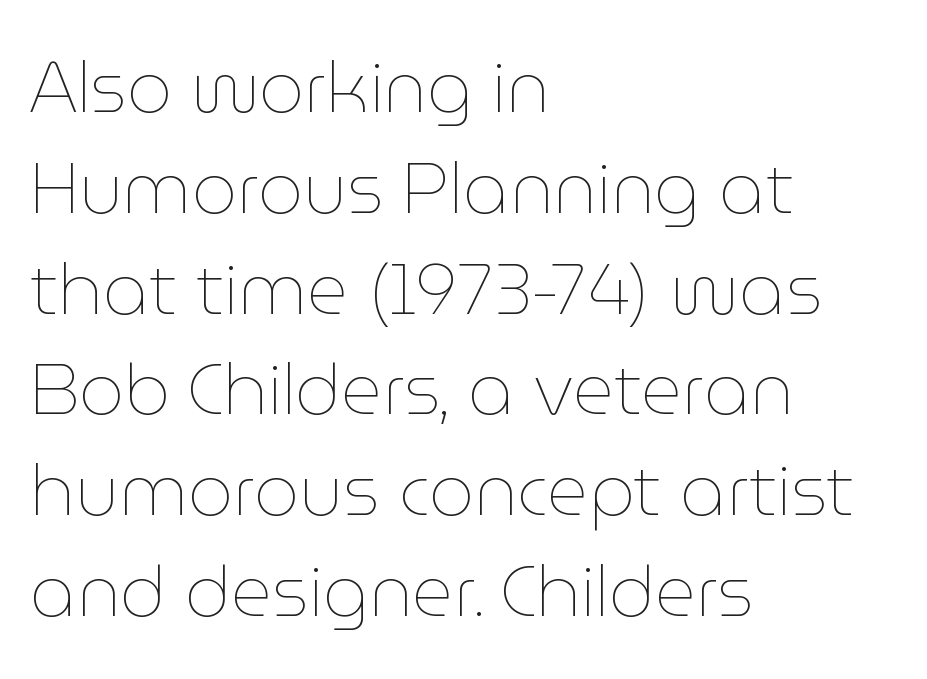
Q: Is the text bold? A: No.
Q: Is the text italic (slanted)? A: No, it is upright.
Q: Is the text underlined? A: No.
Q: How is the paragraph aligned? A: Left-aligned.
Q: Is the spacing between letters normal or unusually wide? A: Normal.
Q: Is the spacing between lines tight, normal or loose? A: Normal.
Q: Width (condensed, normal, or wide)? A: Normal.
Q: Stroke contrast? A: Low.
Q: x-height? A: Medium.
Q: Monospaced? A: No.
